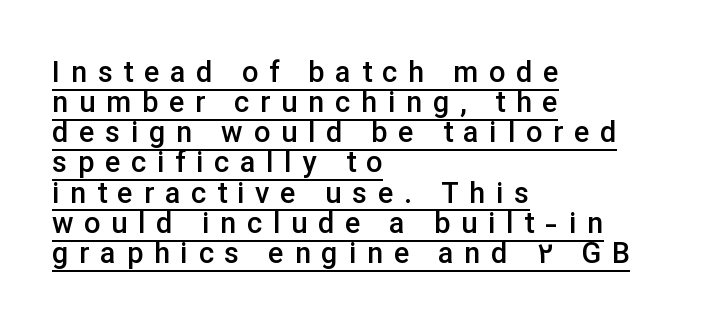
Q: Is the text bold? A: Semi-bold.
Q: Is the text italic (slanted)? A: No, it is upright.
Q: Is the typeface a serif or a sans-serif typeface? A: Sans-serif.
Q: Is the text underlined? A: Yes.
Q: How is the paragraph aligned? A: Left-aligned.
Q: Is the spacing between letters normal or unusually wide? A: Unusually wide.
Q: Is the spacing between lines tight, normal or loose? A: Tight.
Q: Width (condensed, normal, or wide)? A: Normal.
Q: Stroke contrast? A: Low.
Q: x-height? A: Medium.
Q: Monospaced? A: No.
